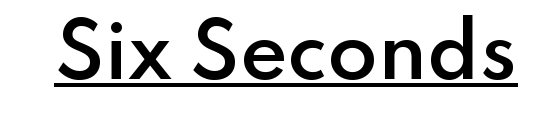
The image shows 73 px semibold sans-serif type, upright; set normal letter spacing, underlined; low stroke contrast and a small x-height.
